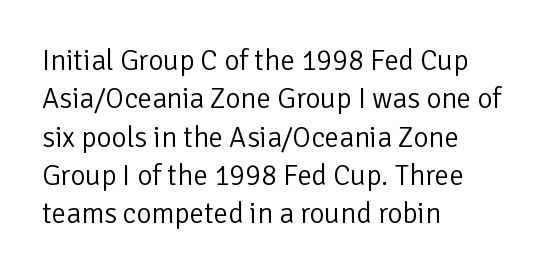
Q: Is the text bold? A: No.
Q: Is the text italic (slanted)? A: No, it is upright.
Q: Is the typeface a serif or a sans-serif typeface? A: Sans-serif.
Q: Is the text underlined? A: No.
Q: How is the paragraph aligned? A: Left-aligned.
Q: Is the spacing between letters normal or unusually wide? A: Normal.
Q: Is the spacing between lines tight, normal or loose? A: Normal.
Q: Width (condensed, normal, or wide)? A: Normal.
Q: Stroke contrast? A: Low.
Q: x-height? A: Medium.
Q: Monospaced? A: No.
